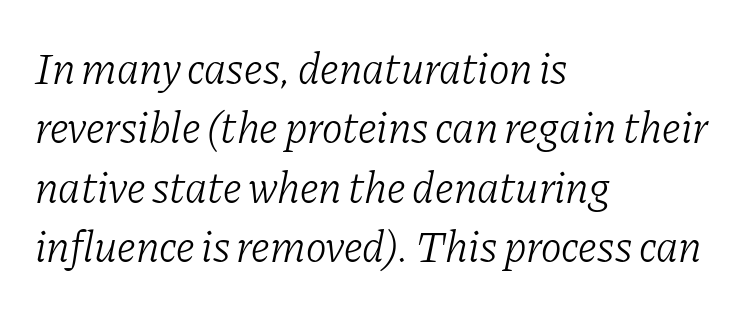
Is the letter spacing exaggerated? No — it looks like the ordinary default. A student would call this left alignment; a typographer would say flush left, rag right. Observe the lean: these are italic letterforms. The face used here is proportionally spaced, like ordinary book or web type. The rendering uses a moderate line-height, typical for paragraphs.
